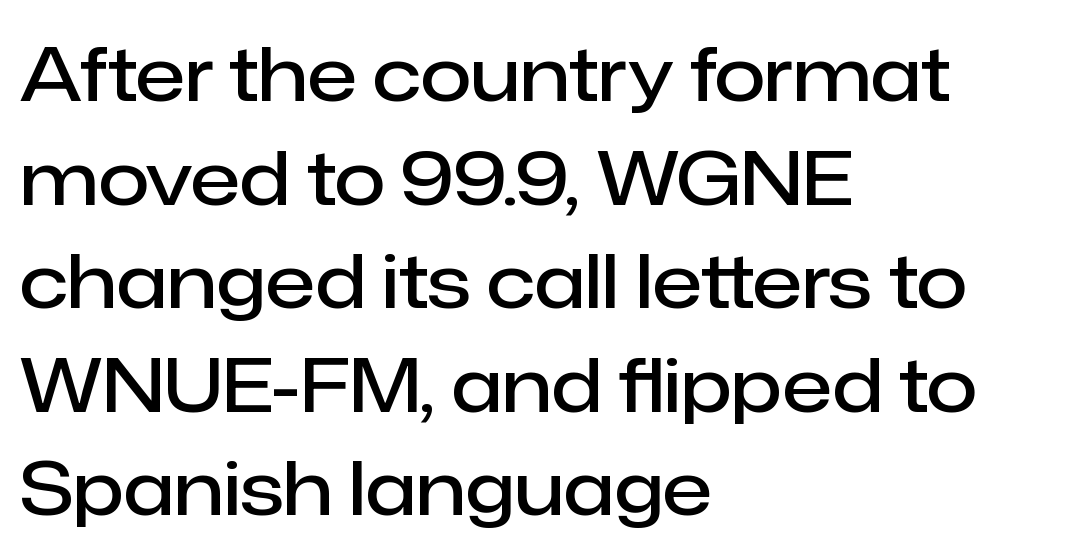
{"serif": "no", "italic": "no", "bold": "semi", "weight": "semibold", "width": "normal", "stroke_contrast": "low", "x_height": "medium", "monospaced": "no", "underline": "no", "align": "left", "line_spacing": "normal", "line_spacing_ratio": 1.4, "letter_spacing": "normal", "letter_spacing_em": 0.0, "glyph_px": 74}
